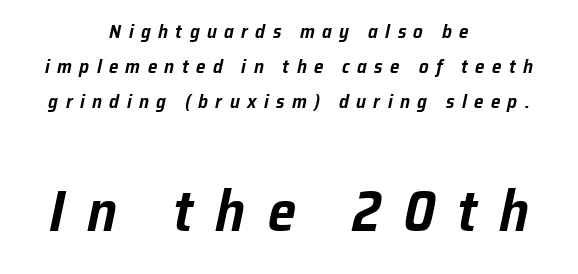
Q: Is the text italic (slanted)? A: Yes, it leans right by about 12 degrees.
Q: Is the text underlined? A: No.
Q: How is the paragraph aligned? A: Centered.
Q: Is the spacing between letters normal or unusually wide? A: Unusually wide.
Q: Which block of text is set in a larger size, the first (top) or the second (bottom)? A: The second (bottom) one.
Q: Width (condensed, normal, or wide)? A: Normal.
Q: Stroke contrast? A: Low.
Q: x-height? A: Medium.
Q: Monospaced? A: No.
